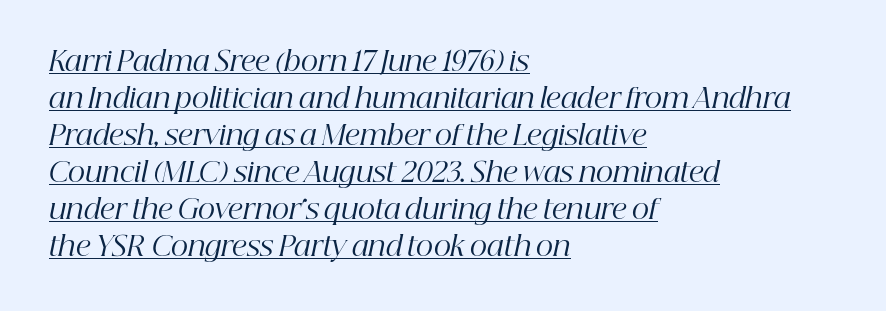
Every word sits above its own underline. The whole block is typeset with a tilt. This block has exactly the height ordinary leading produces. This rendering leaves character spacing at its baseline value. The weight tops out at a normal text grade. Every row of glyphs begins at an identical x-position on the left.
